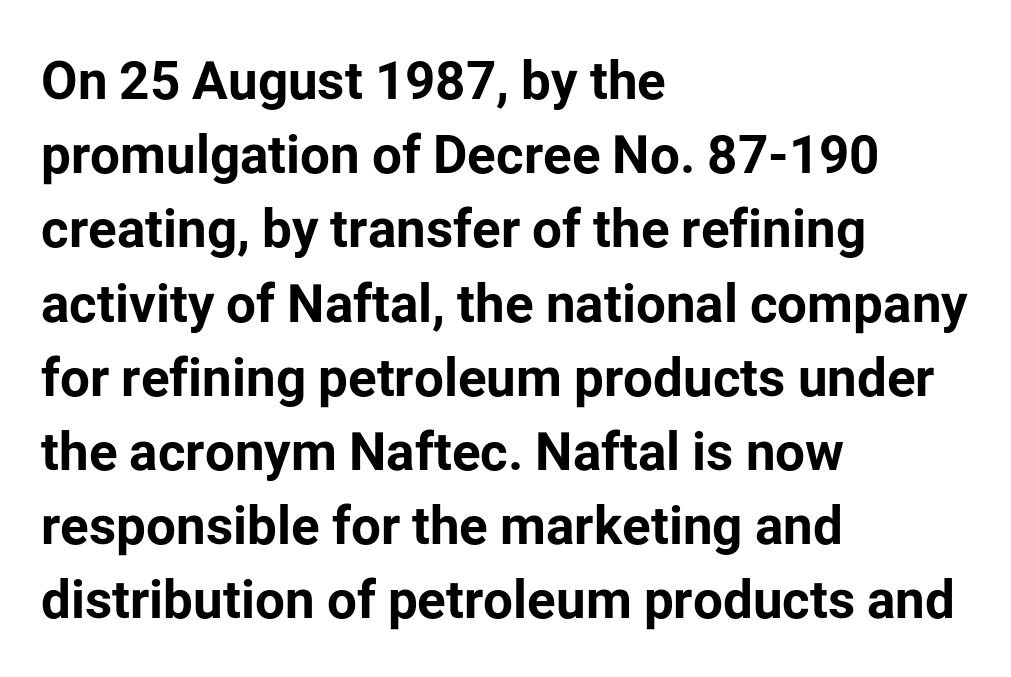
{"serif": "no", "italic": "no", "bold": "yes", "weight": "bold", "width": "normal", "stroke_contrast": "low", "x_height": "medium", "monospaced": "no", "underline": "no", "align": "left", "line_spacing": "normal", "line_spacing_ratio": 1.4, "letter_spacing": "normal", "letter_spacing_em": 0.0, "glyph_px": 53}
